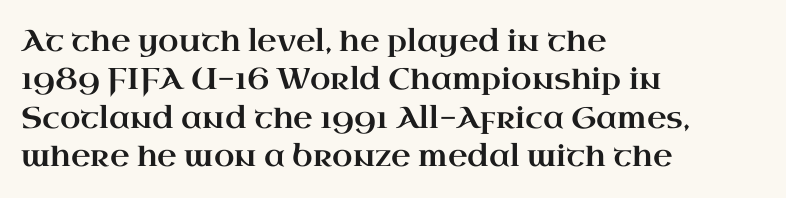
{"serif": "yes", "italic": "no", "width": "wide", "stroke_contrast": "high", "x_height": "small", "monospaced": "no", "underline": "no", "align": "left", "line_spacing": "normal", "line_spacing_ratio": 1.28, "letter_spacing": "normal", "letter_spacing_em": 0.0, "glyph_px": 30}
